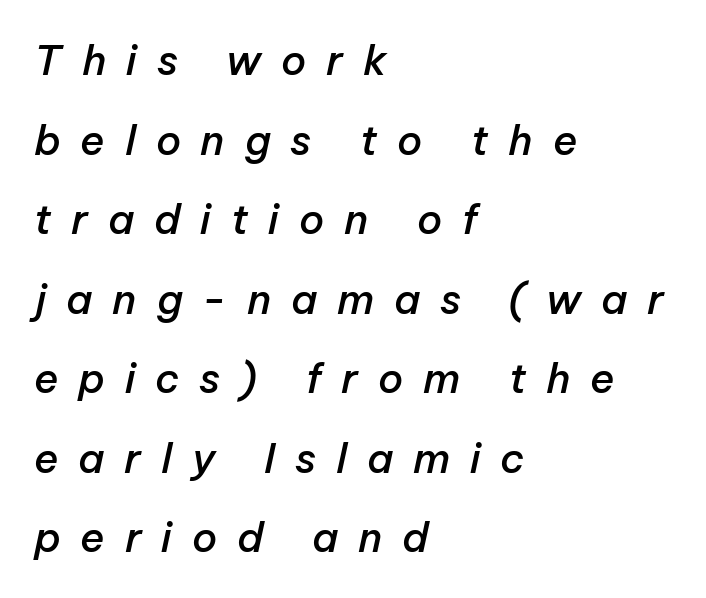
{"italic": "yes", "lean": "right", "slant_degrees": 12, "bold": "semi", "weight": "semibold", "width": "normal", "stroke_contrast": "low", "x_height": "medium", "monospaced": "no", "underline": "no", "align": "left", "line_spacing": "loose", "line_spacing_ratio": 1.94, "letter_spacing": "wide", "letter_spacing_em": 0.48, "glyph_px": 41}
